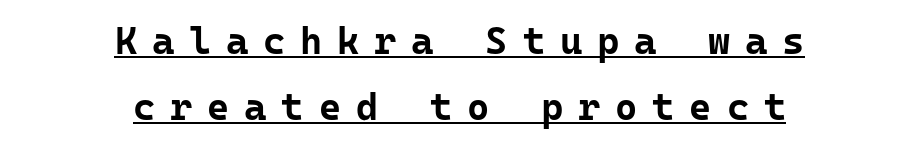
Q: Is the text bold? A: Yes.
Q: Is the text italic (slanted)? A: No, it is upright.
Q: Is the typeface a serif or a sans-serif typeface? A: Sans-serif.
Q: Is the text underlined? A: Yes.
Q: How is the paragraph aligned? A: Centered.
Q: Is the spacing between letters normal or unusually wide? A: Unusually wide.
Q: Width (condensed, normal, or wide)? A: Normal.
Q: Stroke contrast? A: Low.
Q: x-height? A: Medium.
